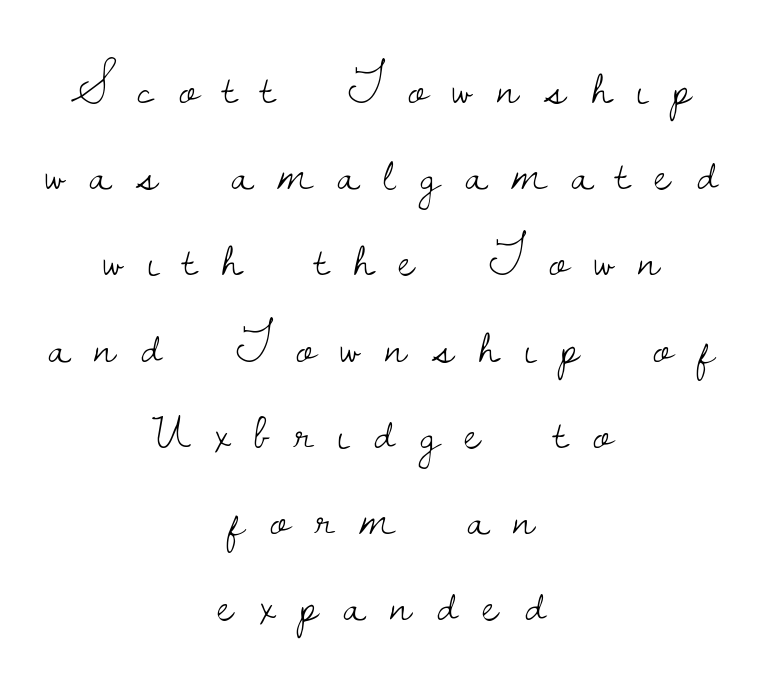
Q: Is the text bold? A: No.
Q: Is the text italic (slanted)? A: Yes.
Q: Is the typeface a serif or a sans-serif typeface? A: Serif.
Q: Is the text underlined? A: No.
Q: How is the paragraph aligned? A: Centered.
Q: Is the spacing between letters normal or unusually wide? A: Unusually wide.
Q: Is the spacing between lines tight, normal or loose? A: Normal.
Q: Width (condensed, normal, or wide)? A: Normal.
Q: Stroke contrast? A: Low.
Q: x-height? A: Small.
Q: Monospaced? A: No.
